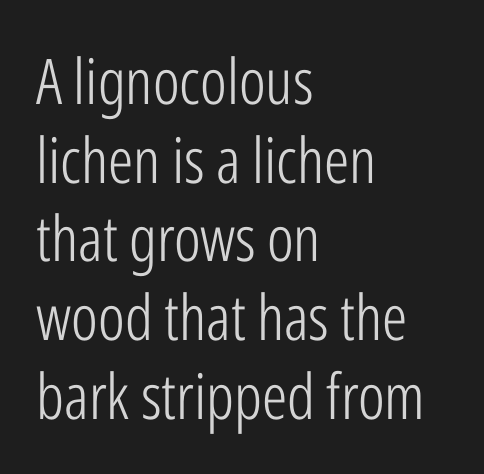
Q: Is the text bold? A: No.
Q: Is the text italic (slanted)? A: No, it is upright.
Q: Is the typeface a serif or a sans-serif typeface? A: Sans-serif.
Q: Is the text underlined? A: No.
Q: How is the paragraph aligned? A: Left-aligned.
Q: Is the spacing between letters normal or unusually wide? A: Normal.
Q: Is the spacing between lines tight, normal or loose? A: Normal.
Q: Width (condensed, normal, or wide)? A: Condensed.
Q: Stroke contrast? A: Low.
Q: x-height? A: Medium.
Q: Monospaced? A: No.
